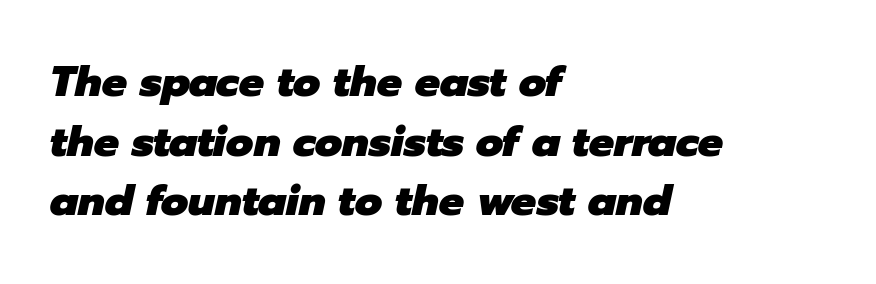
Each word holds together tightly as a unit, with standard inter-letter gaps. Here the designer chose a conventional face with non-uniform glyph widths. Layout note: lines flush left. Compared with an ordinary text face, these strokes are far heavier — a full bold. Leading matches the norm, producing a regular column.
